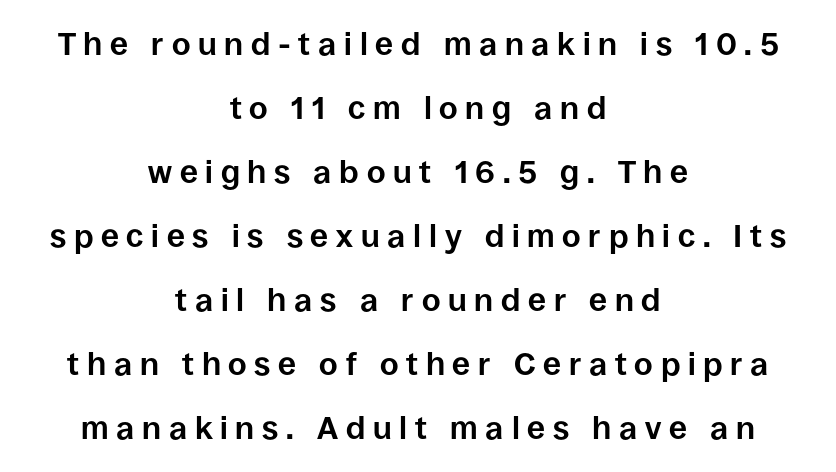
Q: Is the text bold? A: Yes.
Q: Is the text italic (slanted)? A: No, it is upright.
Q: Is the typeface a serif or a sans-serif typeface? A: Sans-serif.
Q: Is the text underlined? A: No.
Q: How is the paragraph aligned? A: Centered.
Q: Is the spacing between letters normal or unusually wide? A: Unusually wide.
Q: Is the spacing between lines tight, normal or loose? A: Loose.
Q: Width (condensed, normal, or wide)? A: Normal.
Q: Stroke contrast? A: Low.
Q: x-height? A: Large.
Q: Monospaced? A: No.
